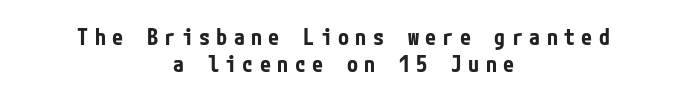
The image shows 22 px bold type, upright; set centered, line spacing 1.22x, unusually wide letter spacing (+0.29 em), not underlined.
